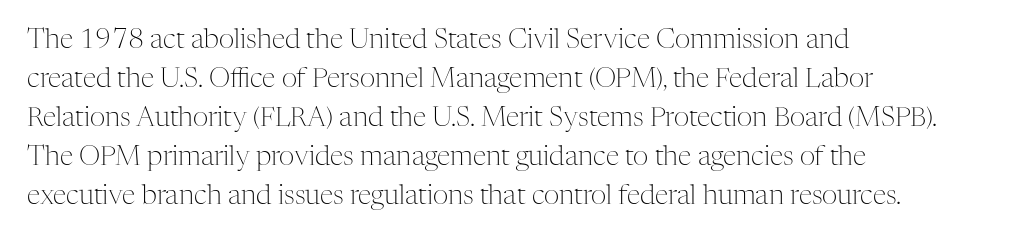
{"italic": "no", "bold": "no", "underline": "no", "align": "left", "line_spacing": "normal", "line_spacing_ratio": 1.44, "letter_spacing": "normal", "letter_spacing_em": 0.0, "glyph_px": 27}
